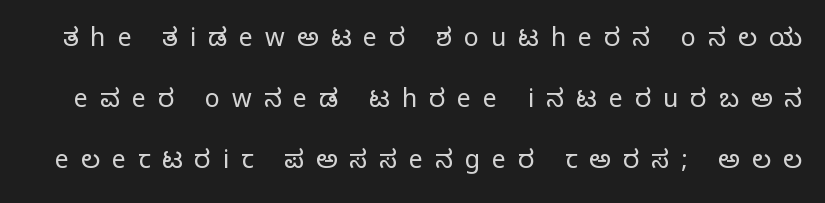
The image shows 25 px text type, upright; set loose line spacing (2.45x), unusually wide letter spacing (+0.48 em), not underlined.
